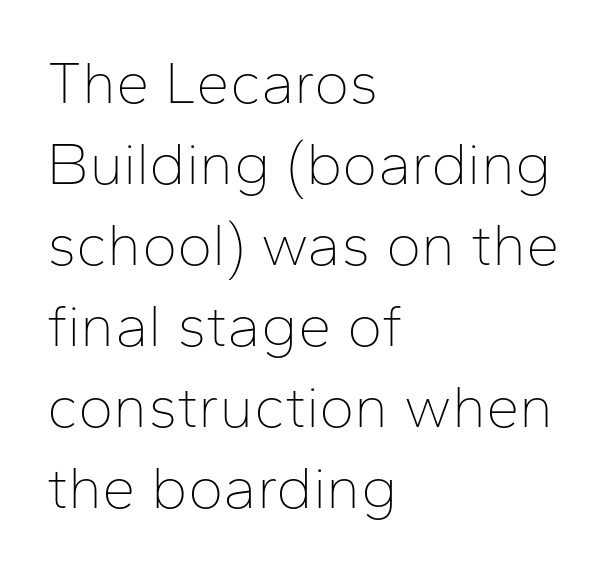
Q: Is the text bold? A: No.
Q: Is the text italic (slanted)? A: No, it is upright.
Q: Is the typeface a serif or a sans-serif typeface? A: Sans-serif.
Q: Is the text underlined? A: No.
Q: How is the paragraph aligned? A: Left-aligned.
Q: Is the spacing between letters normal or unusually wide? A: Normal.
Q: Is the spacing between lines tight, normal or loose? A: Normal.
Q: Width (condensed, normal, or wide)? A: Normal.
Q: Stroke contrast? A: Low.
Q: x-height? A: Medium.
Q: Monospaced? A: No.
